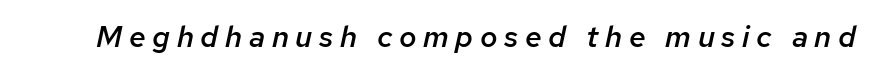
Q: Is the text bold? A: Semi-bold.
Q: Is the text italic (slanted)? A: Yes, it leans right by about 12 degrees.
Q: Is the text underlined? A: No.
Q: Is the spacing between letters normal or unusually wide? A: Unusually wide.
Q: Width (condensed, normal, or wide)? A: Normal.
Q: Stroke contrast? A: Low.
Q: x-height? A: Medium.
Q: Monospaced? A: No.
